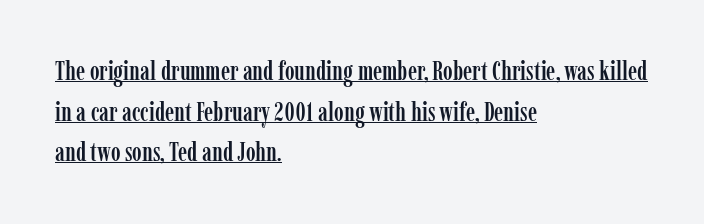
Q: Is the text italic (slanted)? A: No, it is upright.
Q: Is the text underlined? A: Yes.
Q: How is the paragraph aligned? A: Left-aligned.
Q: Is the spacing between letters normal or unusually wide? A: Normal.
Q: Is the spacing between lines tight, normal or loose? A: Normal.
